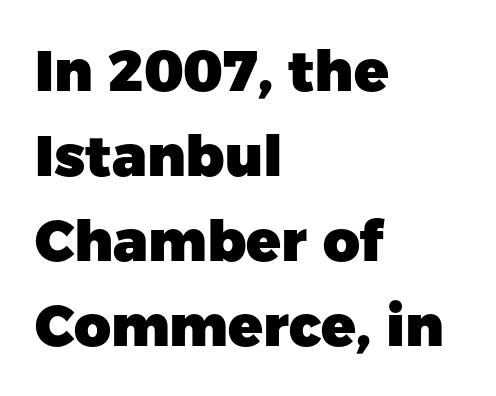
The image shows 57 px heavy sans-serif type, upright; set left-aligned, normal line spacing (1.49x), normal letter spacing, not underlined; low stroke contrast and a medium x-height.
